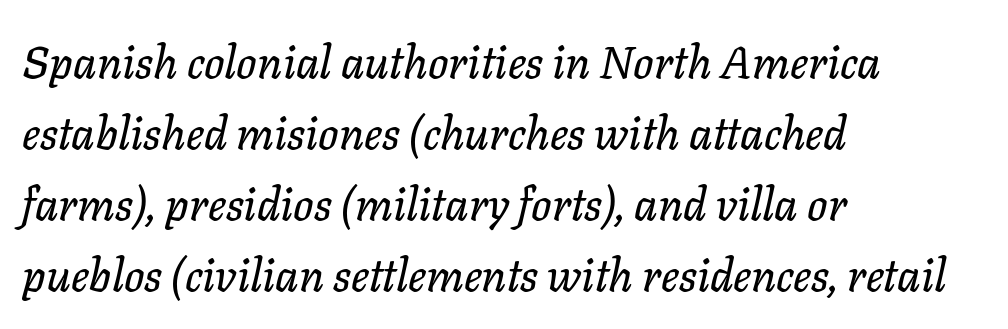
The image shows 45 px text type, italic (leaning right); set left-aligned, normal line spacing (1.58x), normal letter spacing, not underlined; low stroke contrast and a medium x-height.
